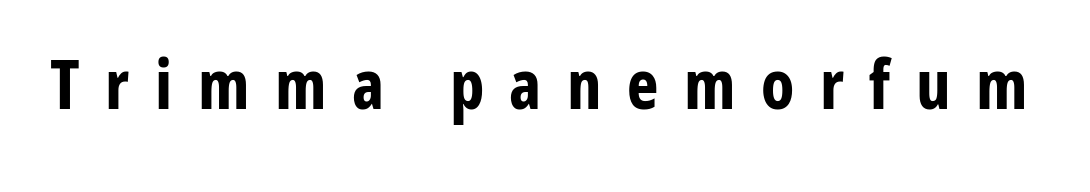
On the weight axis this lands at bold, roughly 700. The space directly below the letters is spotless. Italic: no, the glyphs are upright roman. The rendering uses natural spacing where letterforms have individual widths. Tracking here is generous; glyphs stand well apart from one another. You can tell from the bare stems that sans-serif type was used.
